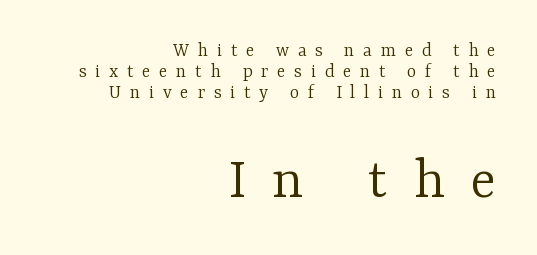
Q: Is the text bold? A: No.
Q: Is the text italic (slanted)? A: No, it is upright.
Q: Is the typeface a serif or a sans-serif typeface? A: Serif.
Q: Is the text underlined? A: No.
Q: How is the paragraph aligned? A: Right-aligned.
Q: Is the spacing between letters normal or unusually wide? A: Unusually wide.
Q: Is the spacing between lines tight, normal or loose? A: Tight.
Q: Which block of text is set in a larger size, the first (top) or the second (bottom)? A: The second (bottom) one.
Q: Width (condensed, normal, or wide)? A: Normal.
Q: Stroke contrast? A: Low.
Q: x-height? A: Medium.
Q: Monospaced? A: No.
